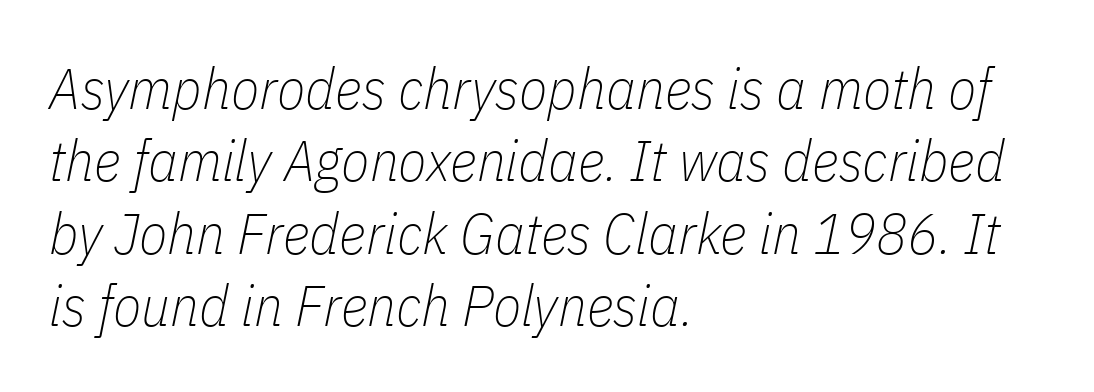
Q: Is the text bold? A: No.
Q: Is the text italic (slanted)? A: Yes, it leans right by about 11 degrees.
Q: Is the text underlined? A: No.
Q: How is the paragraph aligned? A: Left-aligned.
Q: Is the spacing between letters normal or unusually wide? A: Normal.
Q: Is the spacing between lines tight, normal or loose? A: Normal.
Q: Width (condensed, normal, or wide)? A: Condensed.
Q: Stroke contrast? A: Low.
Q: x-height? A: Medium.
Q: Monospaced? A: No.
